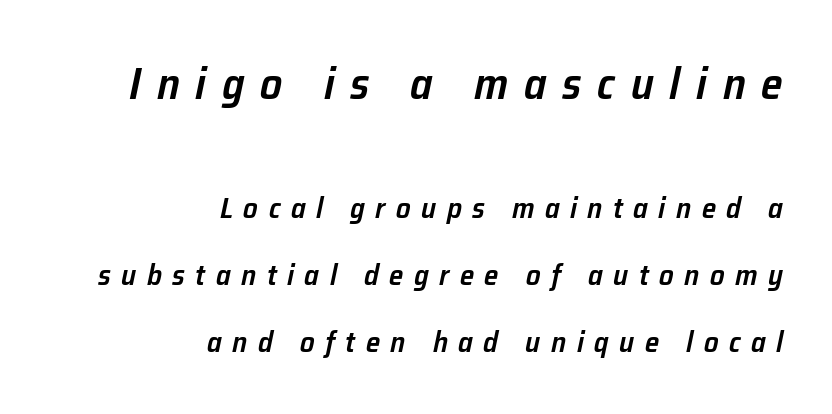
{"italic": "yes", "lean": "right", "slant_degrees": 12, "bold": "semi", "weight": "semibold", "width": "normal", "stroke_contrast": "low", "x_height": "medium", "monospaced": "no", "underline": "no", "align": "right", "line_spacing": "loose", "line_spacing_ratio": 2.3, "letter_spacing": "wide", "letter_spacing_em": 0.36, "larger_block": "first", "size_ratio": 1.52, "glyph_px": 44}
